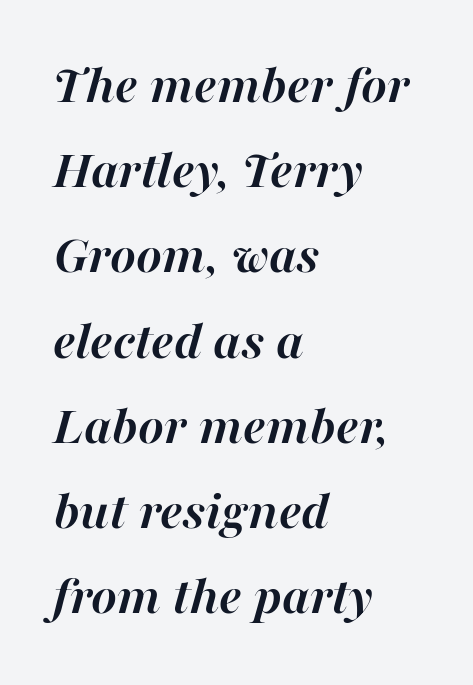
Q: Is the text bold? A: Yes.
Q: Is the text italic (slanted)? A: Yes, it leans right by about 16 degrees.
Q: Is the text underlined? A: No.
Q: How is the paragraph aligned? A: Left-aligned.
Q: Is the spacing between letters normal or unusually wide? A: Normal.
Q: Is the spacing between lines tight, normal or loose? A: Normal.
Q: Width (condensed, normal, or wide)? A: Normal.
Q: Stroke contrast? A: High.
Q: x-height? A: Medium.
Q: Monospaced? A: No.
